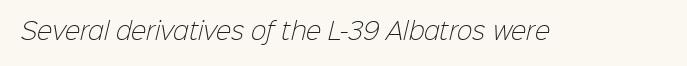
{"bold": "no", "underline": "no", "letter_spacing": "normal", "letter_spacing_em": 0.0, "glyph_px": 23}
